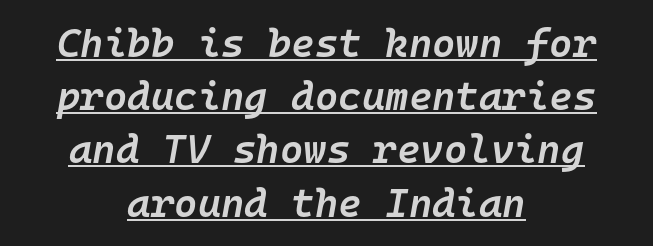
Think of a typewriter: that constant character pitch is what you see here. This is oblique type, the kind used for emphasis or titles. Alignment: centered. Evenly set lines give the paragraph a standard silhouette. How are the letters spaced? Ordinarily, with no added tracking.
